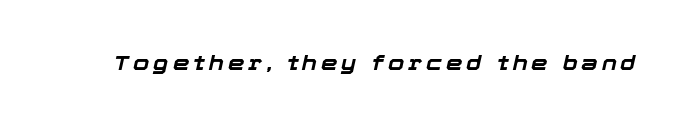
Q: Is the text bold? A: Yes.
Q: Is the text italic (slanted)? A: Yes, it leans right by about 12 degrees.
Q: Is the text underlined? A: No.
